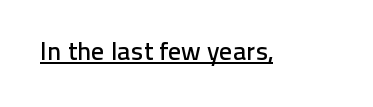
The image shows 26 px text type, upright; set normal letter spacing, underlined.
